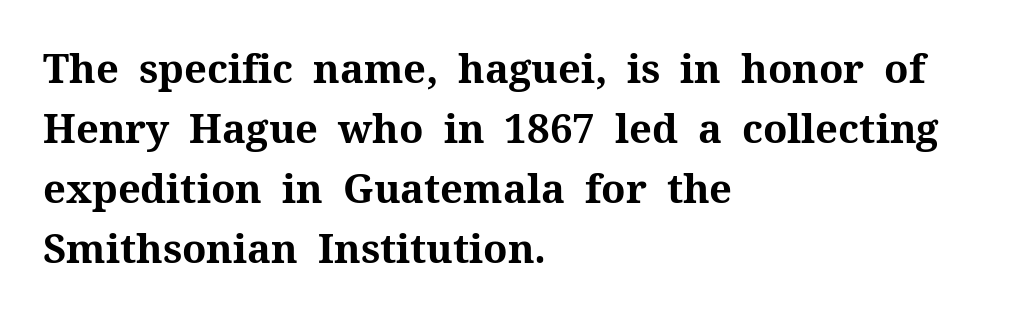
Q: Is the text bold? A: Yes.
Q: Is the text italic (slanted)? A: No, it is upright.
Q: Is the typeface a serif or a sans-serif typeface? A: Serif.
Q: Is the text underlined? A: No.
Q: How is the paragraph aligned? A: Left-aligned.
Q: Is the spacing between letters normal or unusually wide? A: Normal.
Q: Is the spacing between lines tight, normal or loose? A: Normal.
Q: Width (condensed, normal, or wide)? A: Normal.
Q: Stroke contrast? A: Medium.
Q: x-height? A: Medium.
Q: Monospaced? A: No.
